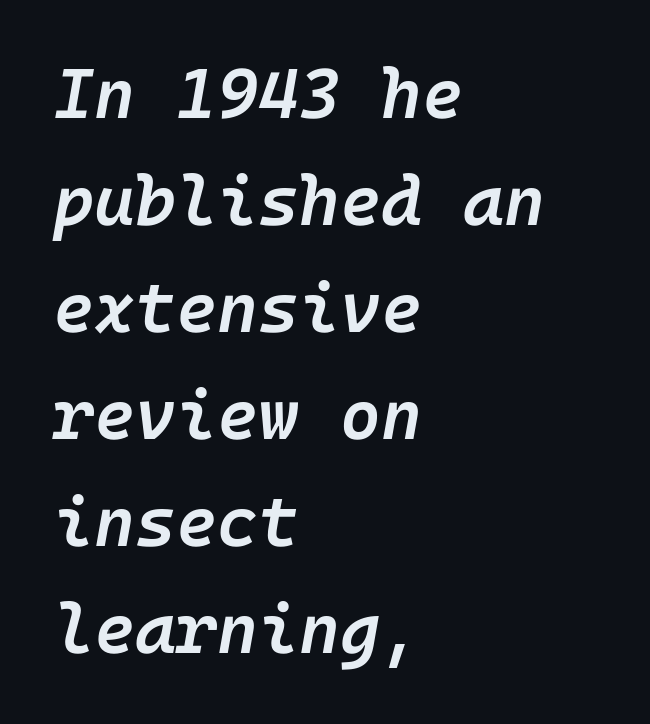
The letterforms sit shoulder to shoulder at normal distance. You can tell it's italic because the verticals aren't actually vertical. Teacher's note: observe the even left margin — that is flush-left alignment. Firm but not heavy-handed strokes: this text is semibold.
